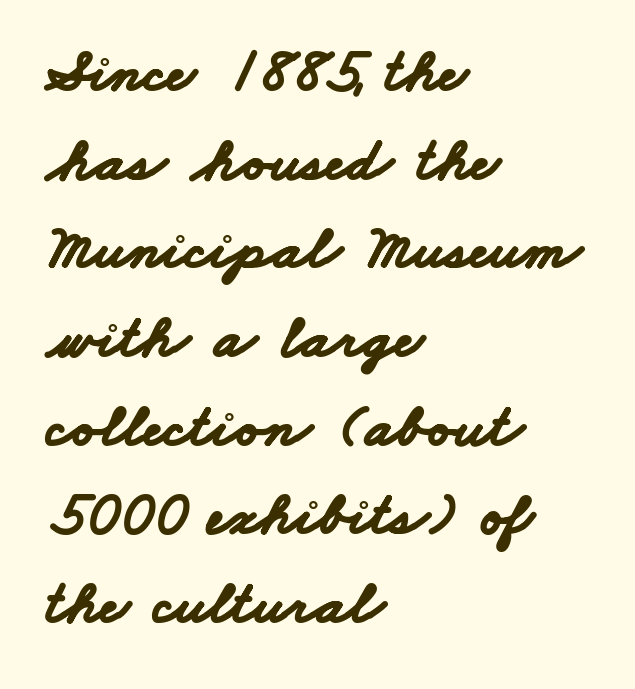
No extra tracking has been applied to these lines. The line-height multiplier appears to be the usual default. The letters advance in unequal steps, a hallmark of proportional type. This sample uses a sans-serif face. Short and long lines alike share a common starting point at left. Heavy, bold letterforms.
